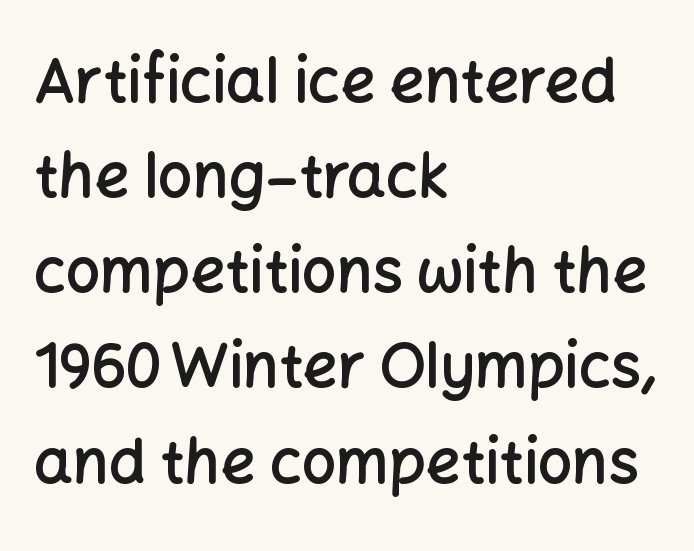
Q: Is the text bold? A: Semi-bold.
Q: Is the text italic (slanted)? A: No, it is upright.
Q: Is the typeface a serif or a sans-serif typeface? A: Sans-serif.
Q: Is the text underlined? A: No.
Q: How is the paragraph aligned? A: Left-aligned.
Q: Is the spacing between letters normal or unusually wide? A: Normal.
Q: Is the spacing between lines tight, normal or loose? A: Normal.
Q: Width (condensed, normal, or wide)? A: Normal.
Q: Stroke contrast? A: Low.
Q: x-height? A: Medium.
Q: Monospaced? A: No.
